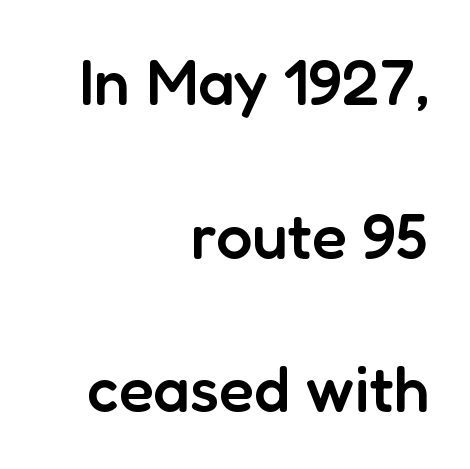
Q: Is the text bold? A: Semi-bold.
Q: Is the text italic (slanted)? A: No, it is upright.
Q: Is the typeface a serif or a sans-serif typeface? A: Sans-serif.
Q: Is the text underlined? A: No.
Q: How is the paragraph aligned? A: Right-aligned.
Q: Is the spacing between letters normal or unusually wide? A: Normal.
Q: Is the spacing between lines tight, normal or loose? A: Loose.
Q: Width (condensed, normal, or wide)? A: Normal.
Q: Stroke contrast? A: Low.
Q: x-height? A: Medium.
Q: Monospaced? A: No.
